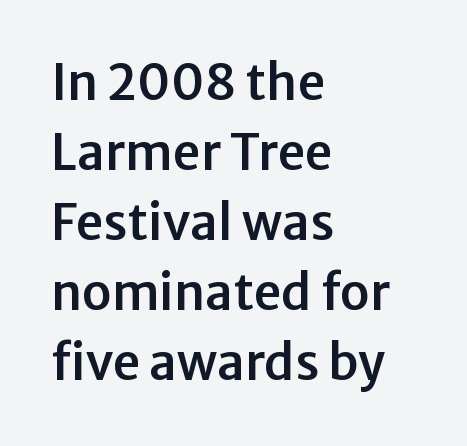
The image shows 49 px sans-serif type, upright; set left-aligned, normal line spacing (1.43x), normal letter spacing, not underlined; low stroke contrast and a medium x-height.
